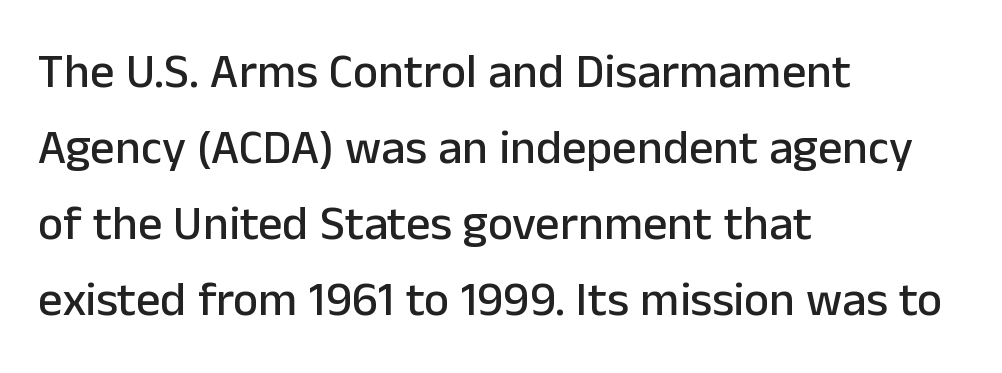
Type without underlining. Left-aligned paragraph, ragged on the right. This sample keeps an unexceptional amount of space between lines. Check where the strokes stop: nothing finishes them off — pure sans. Do the characters align in a grid? No, the font is proportional. Unlike italic type, these characters show no tilt at all.
